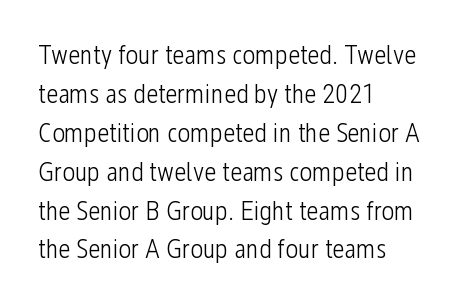
Q: Is the text bold? A: No.
Q: Is the text italic (slanted)? A: No, it is upright.
Q: Is the text underlined? A: No.
Q: How is the paragraph aligned? A: Left-aligned.
Q: Is the spacing between letters normal or unusually wide? A: Normal.
Q: Is the spacing between lines tight, normal or loose? A: Normal.
